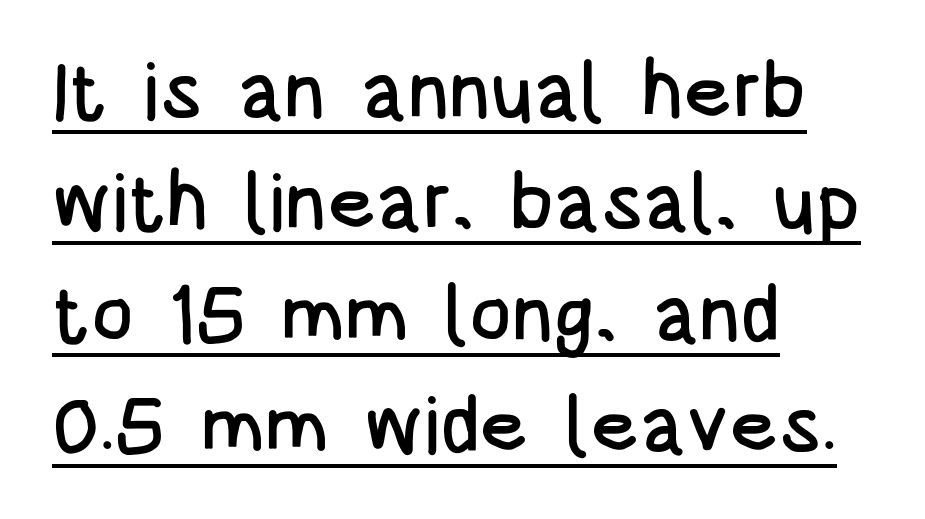
The image shows 79 px condensed sans-serif type, upright; set left-aligned, normal line spacing (1.41x), normal letter spacing, underlined; low stroke contrast and a large x-height.
